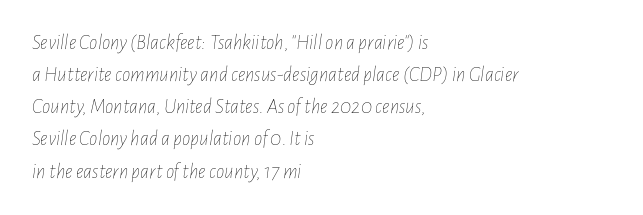
{"italic": "yes", "lean": "right", "slant_degrees": 7, "bold": "no", "underline": "no", "align": "left", "line_spacing": "normal", "line_spacing_ratio": 1.53, "letter_spacing": "normal", "letter_spacing_em": 0.0, "glyph_px": 21}
